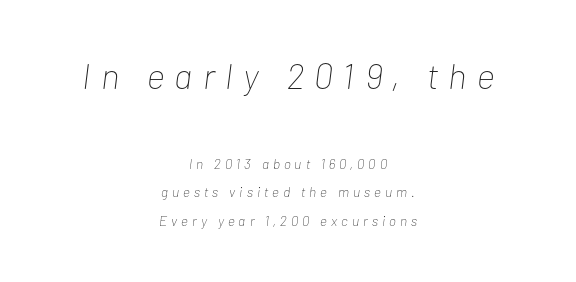
{"italic": "yes", "lean": "right", "slant_degrees": 7, "bold": "no", "weight": "thin", "width": "condensed", "stroke_contrast": "low", "x_height": "medium", "monospaced": "no", "underline": "no", "align": "center", "line_spacing": "loose", "line_spacing_ratio": 2.03, "letter_spacing": "wide", "letter_spacing_em": 0.29, "larger_block": "first", "size_ratio": 2.57, "glyph_px": 36}
